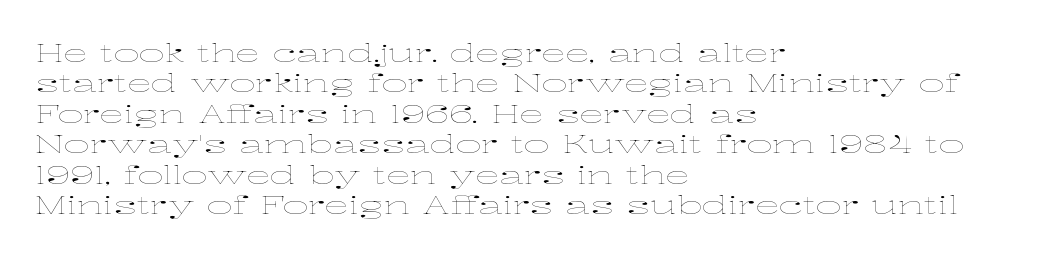
Nope, not italic — everything's standing straight. Only glyphs here, with clear space below each row. Leftover space on each line is placed entirely after the last word. The gaps between neighbouring characters are ordinary and unremarkable. A light-to-regular cut is what we see here.
